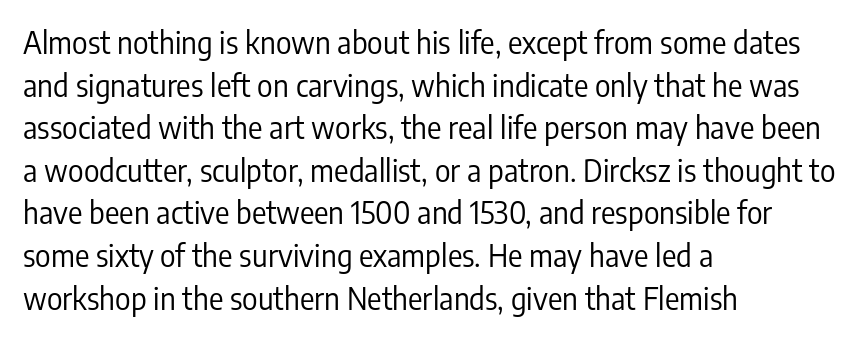
Q: Is the text bold? A: No.
Q: Is the text italic (slanted)? A: No, it is upright.
Q: Is the typeface a serif or a sans-serif typeface? A: Sans-serif.
Q: Is the text underlined? A: No.
Q: How is the paragraph aligned? A: Left-aligned.
Q: Is the spacing between letters normal or unusually wide? A: Normal.
Q: Is the spacing between lines tight, normal or loose? A: Normal.
Q: Width (condensed, normal, or wide)? A: Condensed.
Q: Stroke contrast? A: Low.
Q: x-height? A: Medium.
Q: Monospaced? A: No.
